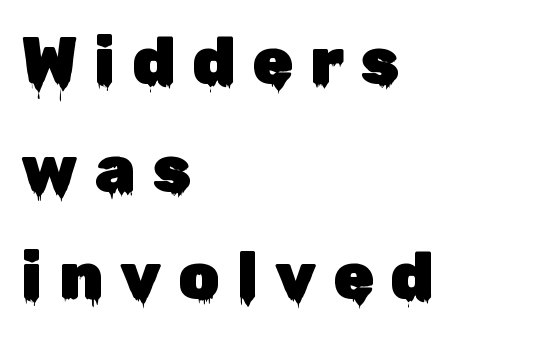
Q: Is the text italic (slanted)? A: No, it is upright.
Q: Is the typeface a serif or a sans-serif typeface? A: Sans-serif.
Q: Is the text underlined? A: No.
Q: How is the paragraph aligned? A: Left-aligned.
Q: Is the spacing between letters normal or unusually wide? A: Unusually wide.
Q: Is the spacing between lines tight, normal or loose? A: Normal.
Q: Width (condensed, normal, or wide)? A: Normal.
Q: Stroke contrast? A: Low.
Q: x-height? A: Medium.
Q: Monospaced? A: No.
